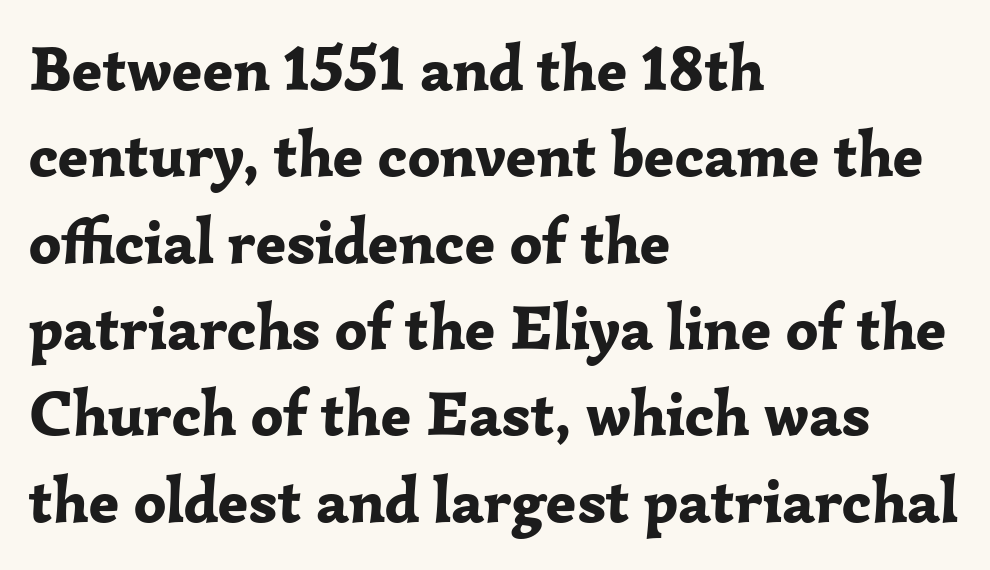
Q: Is the text bold? A: Yes.
Q: Is the text italic (slanted)? A: No, it is upright.
Q: Is the typeface a serif or a sans-serif typeface? A: Serif.
Q: Is the text underlined? A: No.
Q: How is the paragraph aligned? A: Left-aligned.
Q: Is the spacing between letters normal or unusually wide? A: Normal.
Q: Is the spacing between lines tight, normal or loose? A: Normal.
Q: Width (condensed, normal, or wide)? A: Normal.
Q: Stroke contrast? A: Low.
Q: x-height? A: Medium.
Q: Monospaced? A: No.
